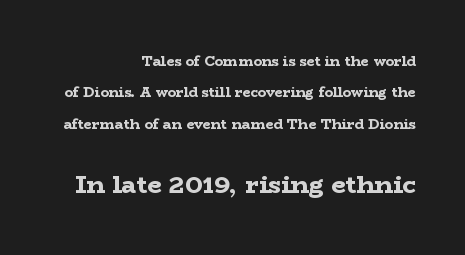
The image shows 25 px bold type, upright; set right-aligned, loose line spacing (2.25x), normal letter spacing, not underlined; the second (bottom) block is 1.79x larger.
